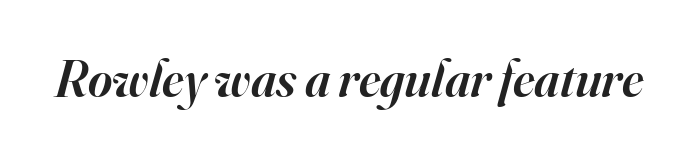
The face used here has a pronounced slope to its letters. Beneath every word, the page is bare. The rendering uses natural spacing where letterforms have individual widths. The characters display serif detailing at their extremities. Stroke thickness is moderately raised; the sample reads as semibold.
